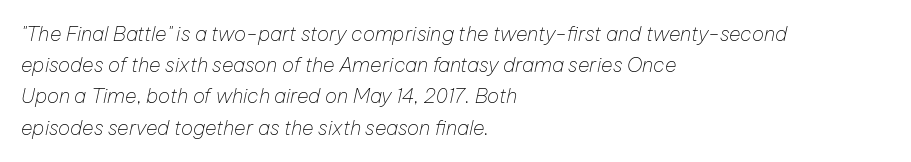
The image shows 20 px text type, italic (leaning right); set left-aligned, normal line spacing (1.56x), normal letter spacing, not underlined.
